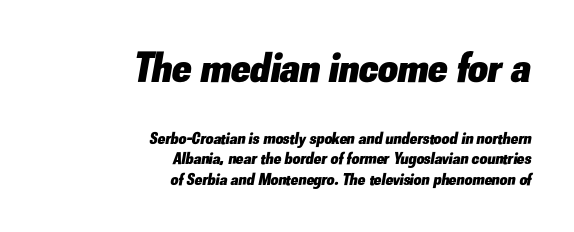
Honestly, the letter spacing is just normal — you wouldn't notice it. Quick note: italic. The letters in the upper block stand taller than those in the block below. This rendering uses right alignment, leaving the left contour irregular.
